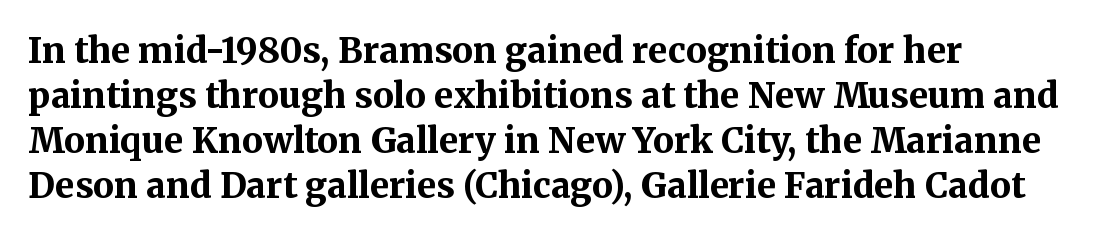
The image shows 35 px bold serif type, upright; set left-aligned, normal line spacing (1.29x), normal letter spacing, not underlined; medium stroke contrast and a medium x-height.
